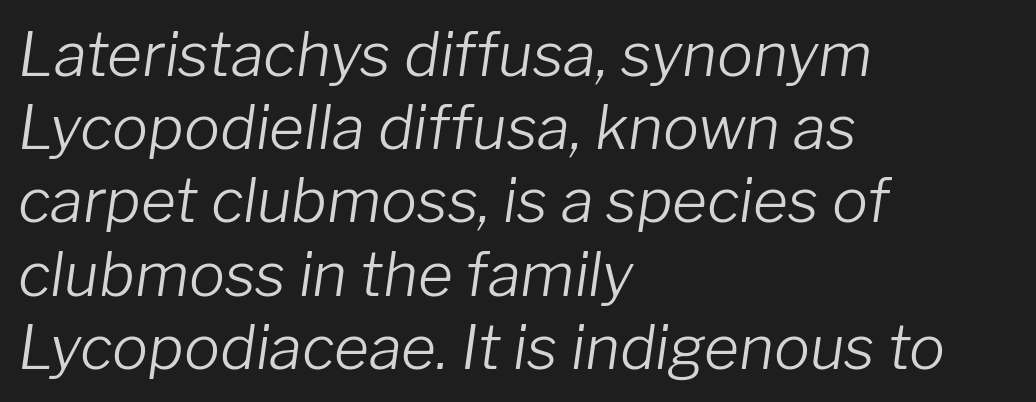
Q: Is the text bold? A: No.
Q: Is the text italic (slanted)? A: Yes, it leans right by about 8 degrees.
Q: Is the text underlined? A: No.
Q: How is the paragraph aligned? A: Left-aligned.
Q: Is the spacing between letters normal or unusually wide? A: Normal.
Q: Width (condensed, normal, or wide)? A: Normal.
Q: Stroke contrast? A: Low.
Q: x-height? A: Medium.
Q: Monospaced? A: No.
